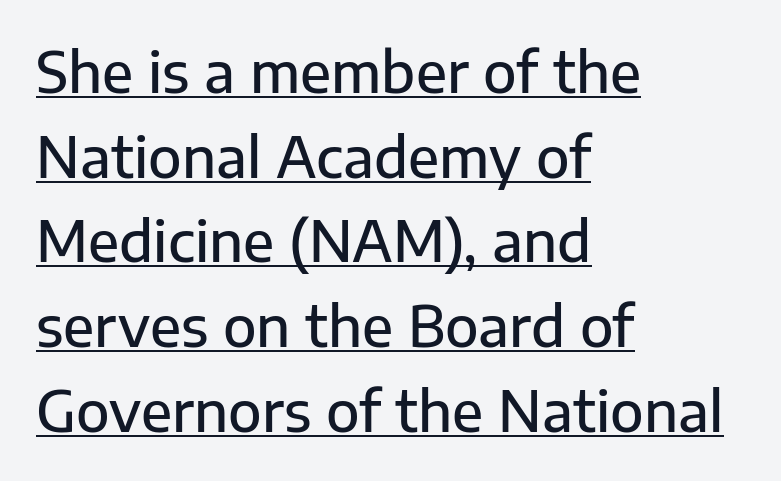
The image shows 55 px semibold sans-serif type, upright; set left-aligned, normal line spacing (1.54x), normal letter spacing, underlined; low stroke contrast and a medium x-height.
